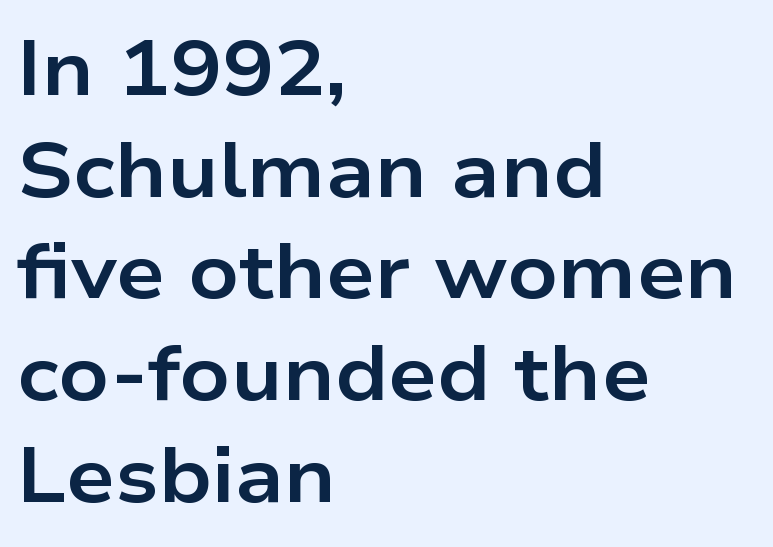
Q: Is the text bold? A: Yes.
Q: Is the text italic (slanted)? A: No, it is upright.
Q: Is the typeface a serif or a sans-serif typeface? A: Sans-serif.
Q: Is the text underlined? A: No.
Q: How is the paragraph aligned? A: Left-aligned.
Q: Is the spacing between letters normal or unusually wide? A: Normal.
Q: Is the spacing between lines tight, normal or loose? A: Normal.
Q: Width (condensed, normal, or wide)? A: Wide.
Q: Stroke contrast? A: Low.
Q: x-height? A: Medium.
Q: Monospaced? A: No.
